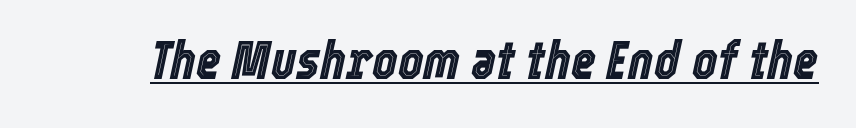
Q: Is the text italic (slanted)? A: Yes, it leans right by about 12 degrees.
Q: Is the text underlined? A: Yes.
Q: Is the spacing between letters normal or unusually wide? A: Normal.
Q: Width (condensed, normal, or wide)? A: Condensed.
Q: x-height? A: Medium.
Q: Monospaced? A: No.
